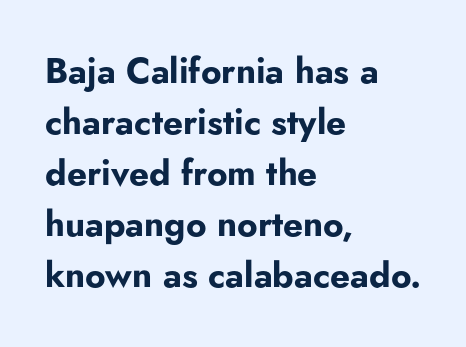
Q: Is the text bold? A: Yes.
Q: Is the text italic (slanted)? A: No, it is upright.
Q: Is the typeface a serif or a sans-serif typeface? A: Sans-serif.
Q: Is the text underlined? A: No.
Q: How is the paragraph aligned? A: Left-aligned.
Q: Is the spacing between letters normal or unusually wide? A: Normal.
Q: Is the spacing between lines tight, normal or loose? A: Normal.
Q: Width (condensed, normal, or wide)? A: Normal.
Q: Stroke contrast? A: Low.
Q: x-height? A: Small.
Q: Monospaced? A: No.
